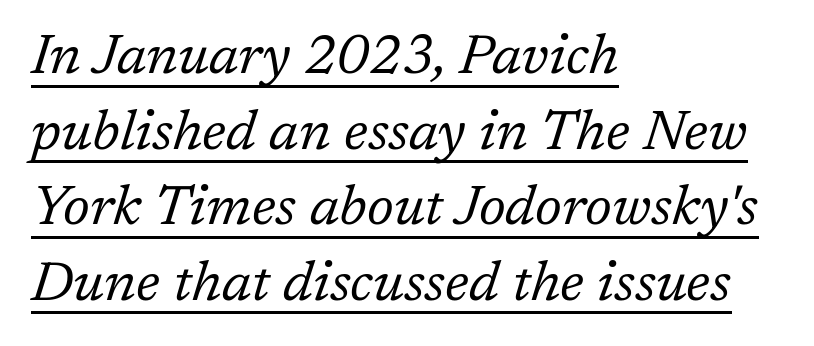
This is serif lettering, the kind often seen in printed books. Leftover space on each line is placed entirely after the last word. The lines sit at an ordinary, default distance from one another. No letter is thick-stroked: the sample isn't bold. The rendered words wear a rule along their underside. Spacing verdict: proportional, widths tailored to each character.
